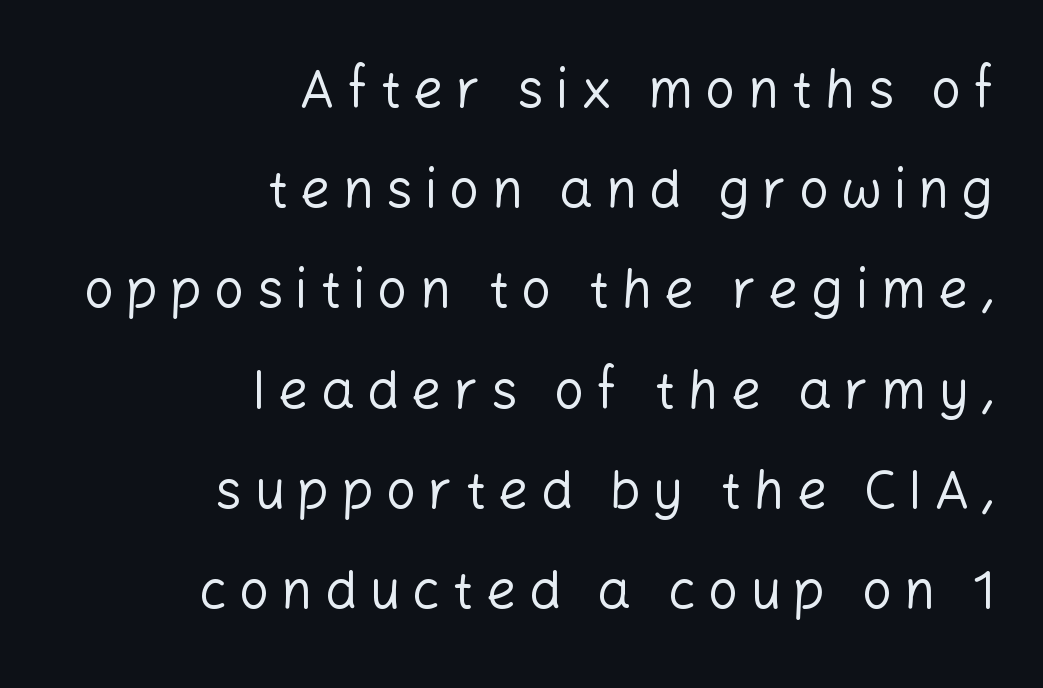
Grotesque or geometric, the face here clearly has no serifs. Does the copy run flush right? Yes — the right margin is perfectly even. Tracking value appears strongly positive — letters spread wide. Every character sits straight up, as roman type does. Ink coverage per letter is moderate at most.
